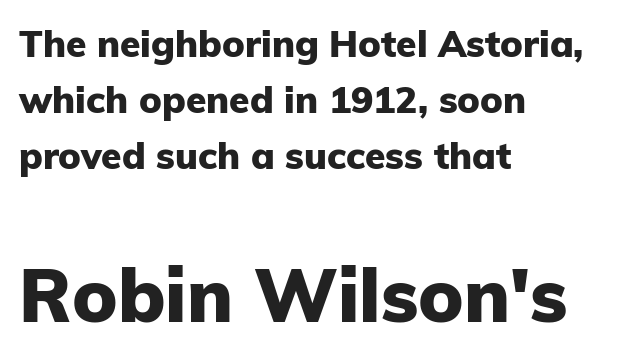
{"serif": "no", "italic": "no", "bold": "yes", "weight": "heavy", "width": "normal", "stroke_contrast": "low", "x_height": "medium", "monospaced": "no", "underline": "no", "align": "left", "line_spacing": "normal", "line_spacing_ratio": 1.52, "letter_spacing": "normal", "letter_spacing_em": 0.0, "larger_block": "second", "size_ratio": 2.0, "glyph_px": 74}
